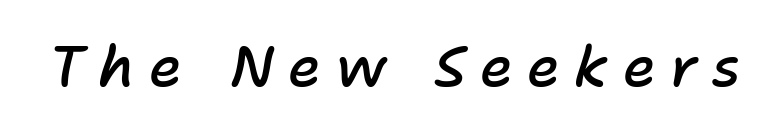
Between one letter and the next there's a generous, obvious gap. The gap between lines stays unmarked. The typography opts for an oblique posture over an upright one. This sample has the flowing, uneven cadence of proportional lettering. Heft: intermediate — a semibold.
